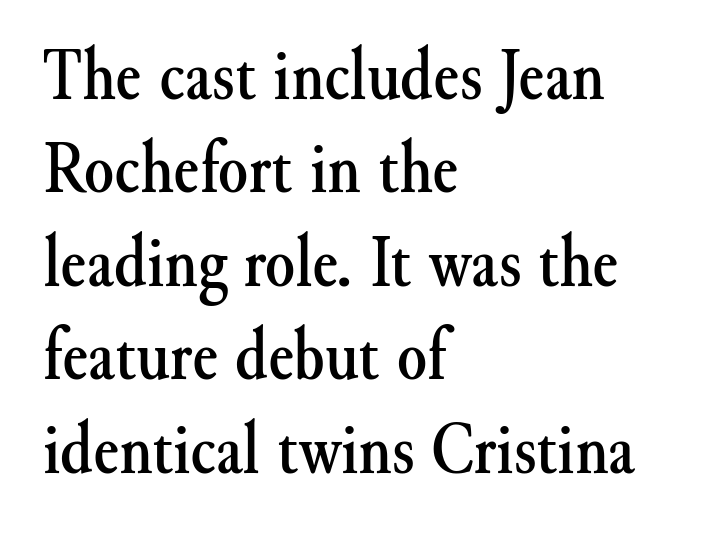
Caption: multi-line text, flush left, ragged right. Check where the strokes stop: tiny serifs finish them off. Every stem runs plumb, perpendicular to the baseline. The letters advance in unequal steps, a hallmark of proportional type. The letters sit at their default tracking, neither squeezed nor spread. Plain, unruled lines of type.
